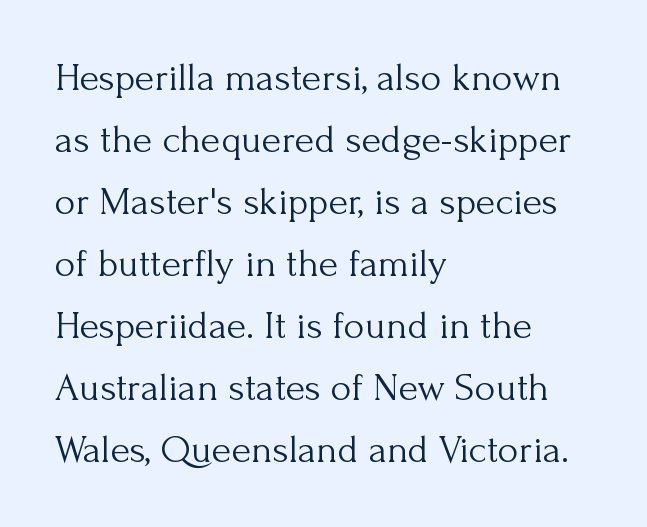
The typeface chosen for these lines features serifs. Caption: multi-line text, flush left, ragged right. Quick note: underline off. Letters have the restrained weight of plain body copy at most. Nope, not italic — everything's standing straight.
